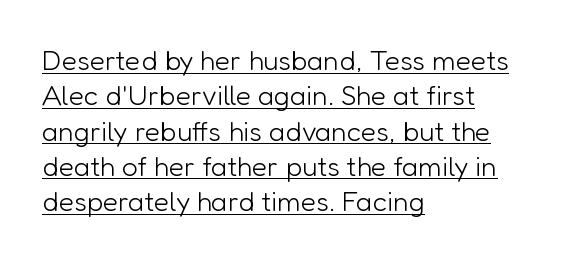
Stem width sits at or under what a default text font uses. Horizontally, the lines are justified to the leading edge only. Compared with typical body copy, the letter spacing here is the same. Posture: straight, roman, zero tilt.
